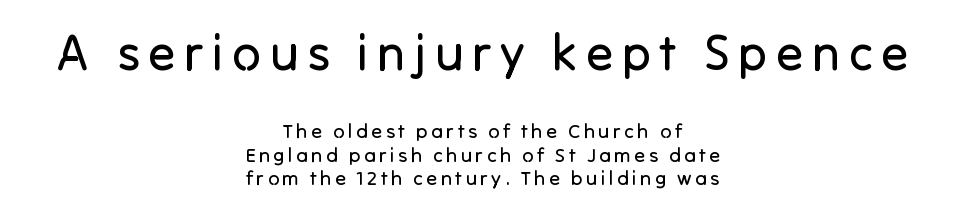
These lines are composed in type without serifs. Style check: upright. Stroke mass is kept to a normal reading level or below. Bigger letters appear in the top chunk; the bottom chunk is reduced.
